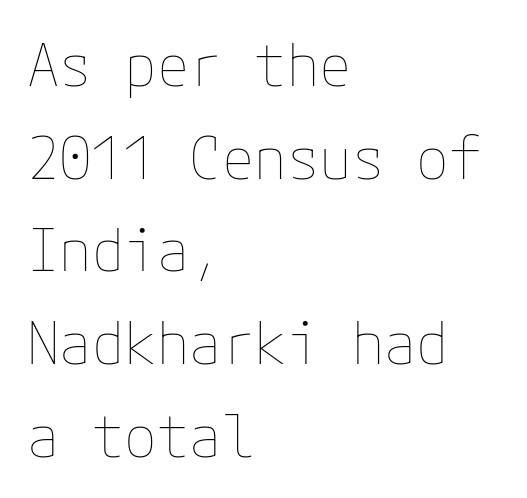
Q: Is the text bold? A: No.
Q: Is the text italic (slanted)? A: No, it is upright.
Q: Is the text underlined? A: No.
Q: How is the paragraph aligned? A: Left-aligned.
Q: Is the spacing between letters normal or unusually wide? A: Normal.
Q: Is the spacing between lines tight, normal or loose? A: Normal.
Q: Width (condensed, normal, or wide)? A: Normal.
Q: Stroke contrast? A: Low.
Q: x-height? A: Medium.
